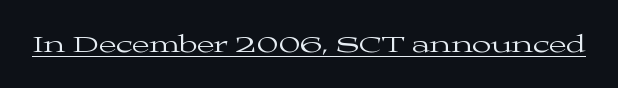
Q: Is the text bold? A: No.
Q: Is the text italic (slanted)? A: No, it is upright.
Q: Is the text underlined? A: Yes.
Q: Is the spacing between letters normal or unusually wide? A: Normal.
